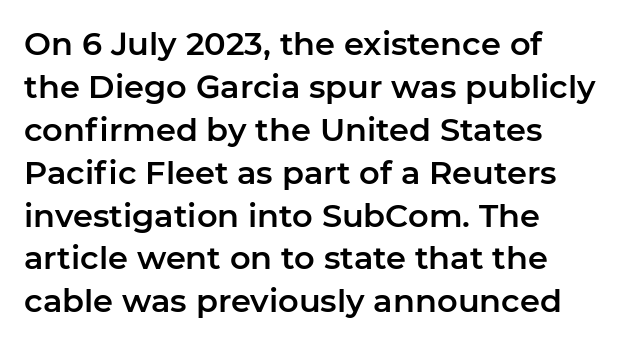
The letters stand straight up with perfectly vertical stems. Compared with typical paragraphs, the rows here are spaced about the same. Reading down the block, your eye returns to a fixed left position each line. Check where the strokes stop: nothing finishes them off — pure sans. Words appear dense and cohesive because spacing is normal.
